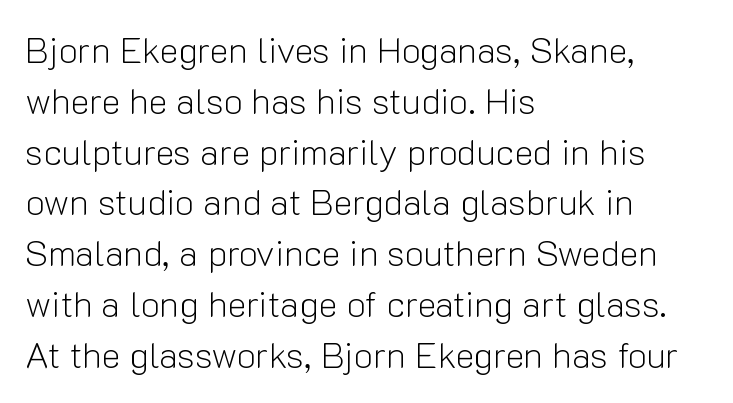
Q: Is the text bold? A: No.
Q: Is the text italic (slanted)? A: No, it is upright.
Q: Is the typeface a serif or a sans-serif typeface? A: Sans-serif.
Q: Is the text underlined? A: No.
Q: How is the paragraph aligned? A: Left-aligned.
Q: Is the spacing between letters normal or unusually wide? A: Normal.
Q: Is the spacing between lines tight, normal or loose? A: Normal.
Q: Width (condensed, normal, or wide)? A: Normal.
Q: Stroke contrast? A: Low.
Q: x-height? A: Medium.
Q: Monospaced? A: No.
